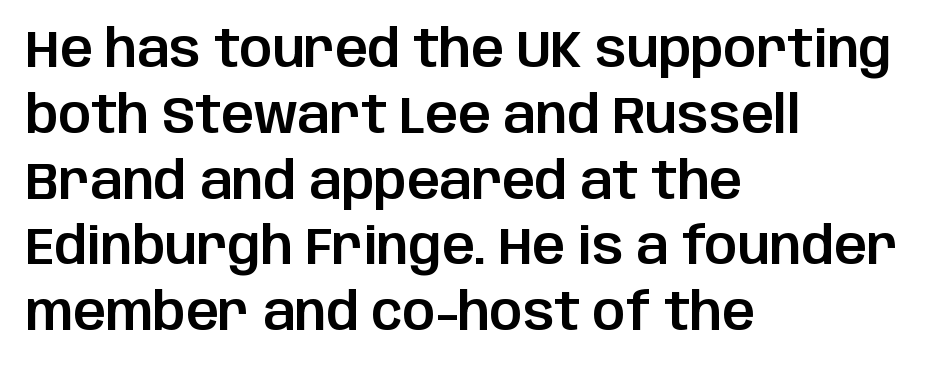
The image shows 51 px sans-serif type, upright; set left-aligned, normal line spacing (1.29x), normal letter spacing, not underlined; low stroke contrast and a large x-height.
